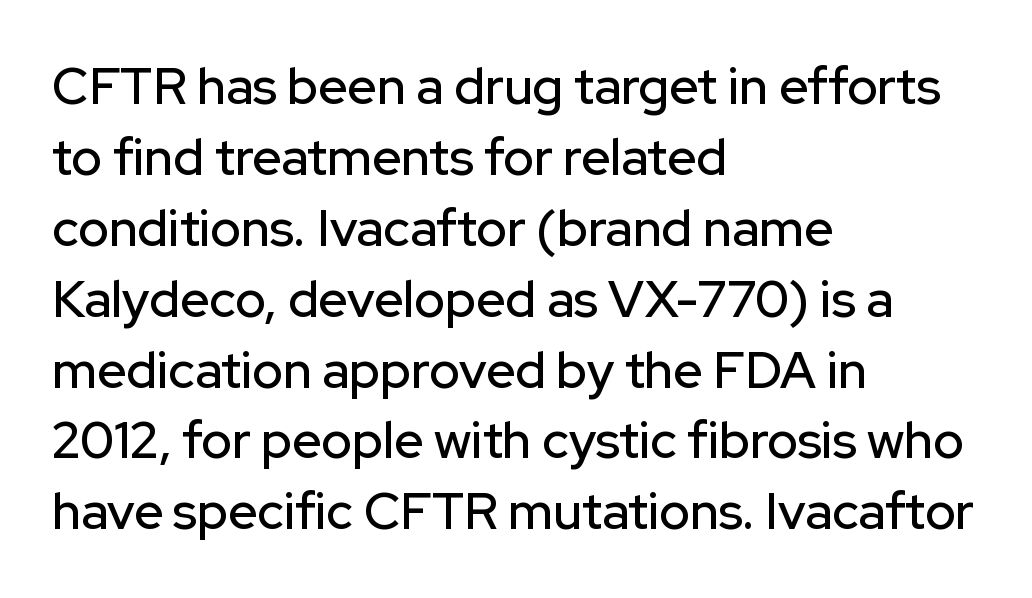
{"serif": "no", "italic": "no", "width": "normal", "stroke_contrast": "low", "x_height": "medium", "monospaced": "no", "underline": "no", "align": "left", "line_spacing": "normal", "line_spacing_ratio": 1.39, "letter_spacing": "normal", "letter_spacing_em": 0.0, "glyph_px": 51}
